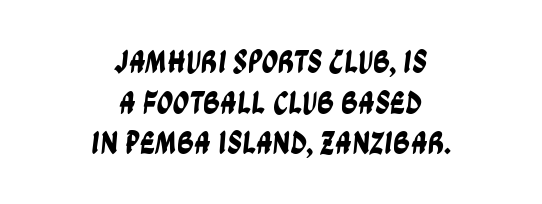
Varying glyph widths throughout — classic text-font behaviour. I'd call this a sans setting — the letters go barefoot. You could call the tracking neutral — neither tight nor loose. The whitespace from short lines is split evenly between both sides. Clear beneath every line of the passage.
